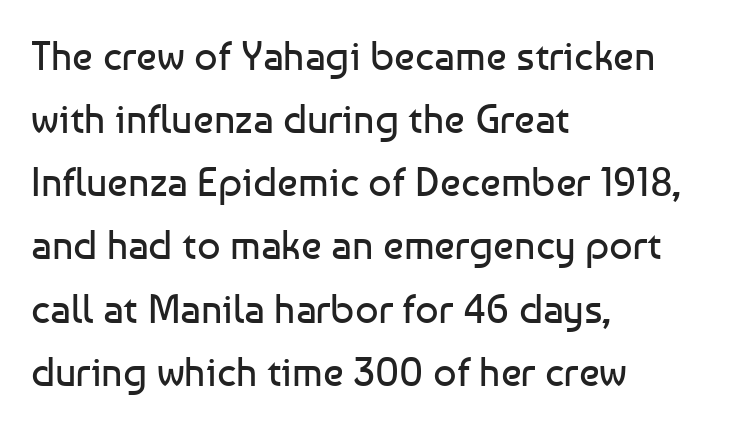
{"serif": "no", "italic": "no", "bold": "no", "weight": "regular", "width": "normal", "stroke_contrast": "low", "x_height": "medium", "monospaced": "no", "underline": "no", "align": "left", "line_spacing": "normal", "line_spacing_ratio": 1.54, "letter_spacing": "normal", "letter_spacing_em": 0.0, "glyph_px": 41}
